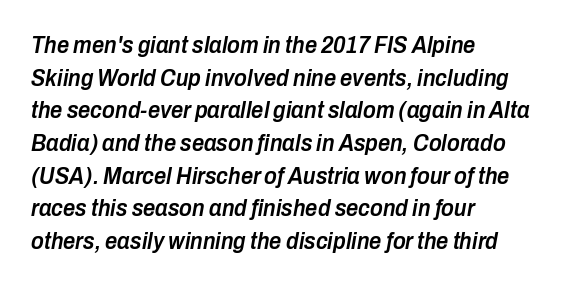
The image shows 24 px text type, italic (leaning right); set left-aligned, normal line spacing (1.36x), normal letter spacing, not underlined.
